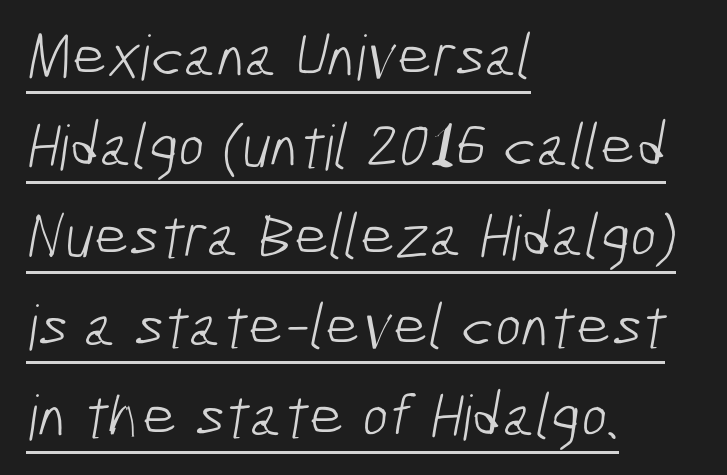
{"serif": "no", "bold": "no", "weight": "light", "width": "condensed", "stroke_contrast": "low", "x_height": "medium", "monospaced": "no", "underline": "yes", "align": "left", "line_spacing": "normal", "line_spacing_ratio": 1.45, "letter_spacing": "normal", "letter_spacing_em": 0.0, "glyph_px": 62}
